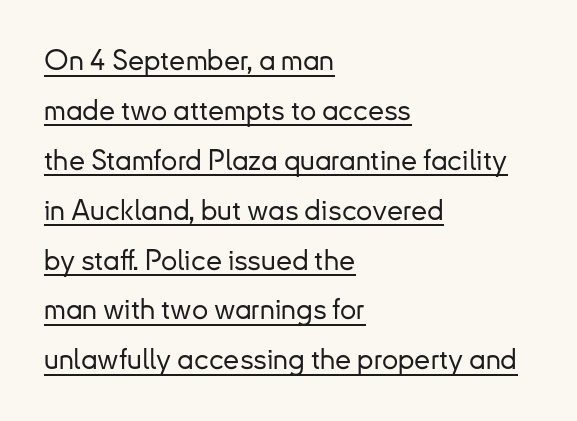
The image shows 29 px sans-serif type, upright; set left-aligned, line spacing 1.72x, normal letter spacing, underlined; low stroke contrast and a small x-height.
